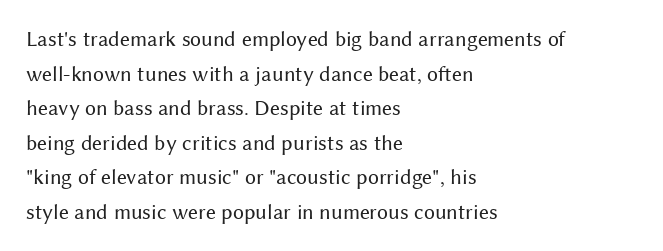
The image shows 22 px text type, upright; set left-aligned, normal line spacing (1.57x), normal letter spacing, not underlined.
